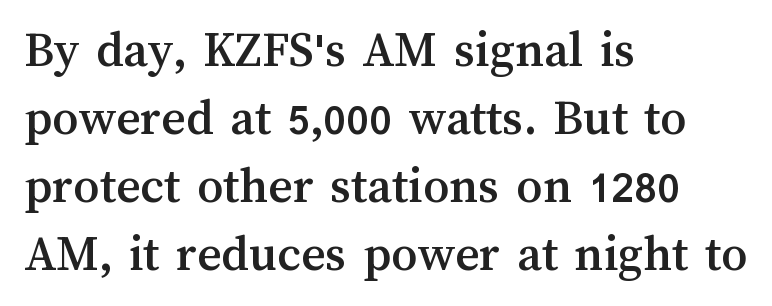
{"italic": "no", "width": "normal", "stroke_contrast": "medium", "x_height": "medium", "monospaced": "no", "underline": "no", "align": "left", "line_spacing": "normal", "line_spacing_ratio": 1.31, "letter_spacing": "normal", "letter_spacing_em": 0.0, "glyph_px": 52}
